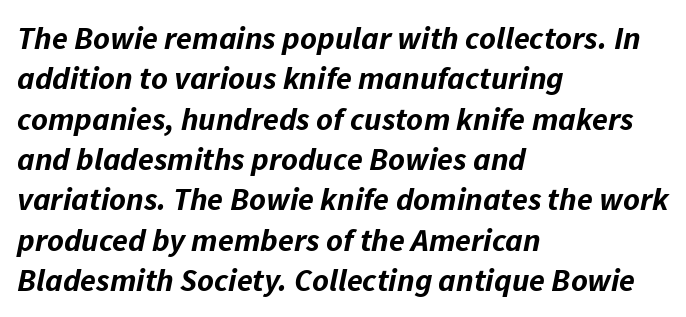
Q: Is the text bold? A: Yes.
Q: Is the text italic (slanted)? A: Yes, it leans right by about 11 degrees.
Q: Is the text underlined? A: No.
Q: How is the paragraph aligned? A: Left-aligned.
Q: Is the spacing between letters normal or unusually wide? A: Normal.
Q: Is the spacing between lines tight, normal or loose? A: Normal.
Q: Width (condensed, normal, or wide)? A: Normal.
Q: Stroke contrast? A: Low.
Q: x-height? A: Medium.
Q: Monospaced? A: No.
